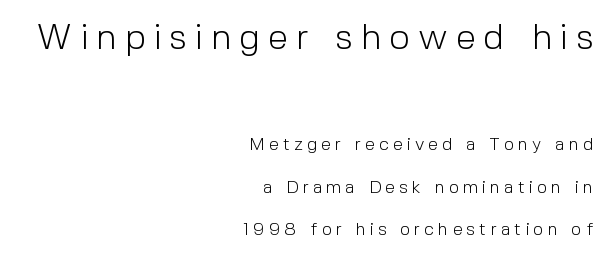
Q: Is the text bold? A: No.
Q: Is the text italic (slanted)? A: No, it is upright.
Q: Is the typeface a serif or a sans-serif typeface? A: Sans-serif.
Q: Is the text underlined? A: No.
Q: How is the paragraph aligned? A: Right-aligned.
Q: Is the spacing between letters normal or unusually wide? A: Unusually wide.
Q: Is the spacing between lines tight, normal or loose? A: Loose.
Q: Which block of text is set in a larger size, the first (top) or the second (bottom)? A: The first (top) one.
Q: Width (condensed, normal, or wide)? A: Normal.
Q: x-height? A: Medium.
Q: Monospaced? A: No.
